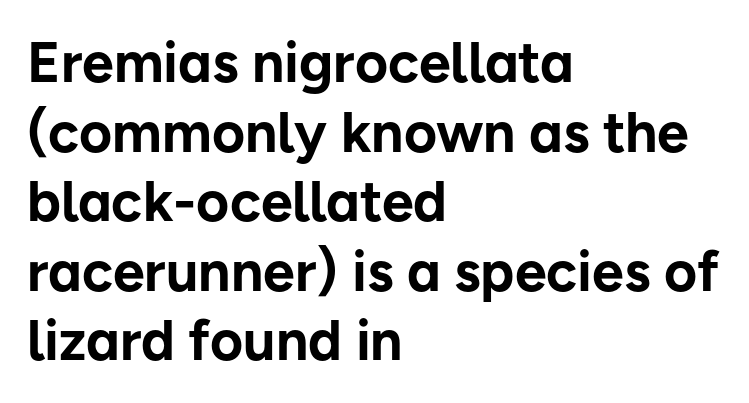
Q: Is the text bold? A: Yes.
Q: Is the text italic (slanted)? A: No, it is upright.
Q: Is the typeface a serif or a sans-serif typeface? A: Sans-serif.
Q: Is the text underlined? A: No.
Q: How is the paragraph aligned? A: Left-aligned.
Q: Is the spacing between letters normal or unusually wide? A: Normal.
Q: Width (condensed, normal, or wide)? A: Normal.
Q: Stroke contrast? A: Low.
Q: x-height? A: Medium.
Q: Monospaced? A: No.
